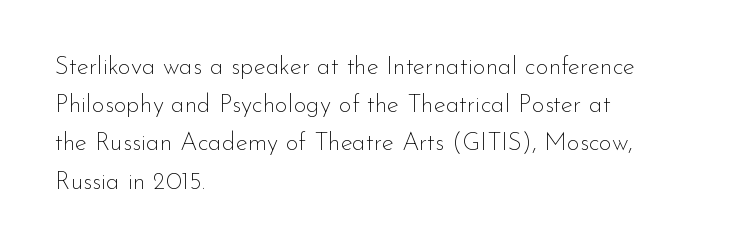
The image shows 25 px text type, upright; set left-aligned, normal line spacing (1.53x), normal letter spacing, not underlined.
